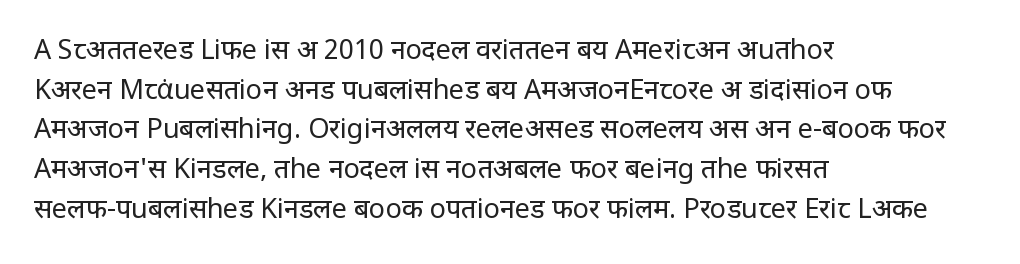
The image shows 27 px text type, upright; set left-aligned, normal line spacing (1.47x), normal letter spacing, not underlined.
